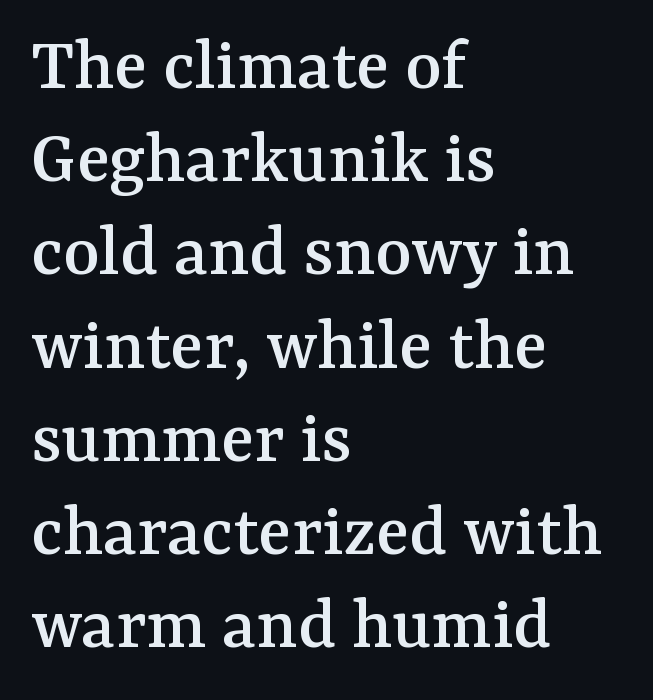
These lines stack with their left ends in a neat column. Unlike italic type, these characters show no tilt at all. Clear beneath every line of the passage. Varying glyph widths throughout — classic text-font behaviour. The horizontal fit of the characters is conventional and even. Typographically, this falls in the serif category.
